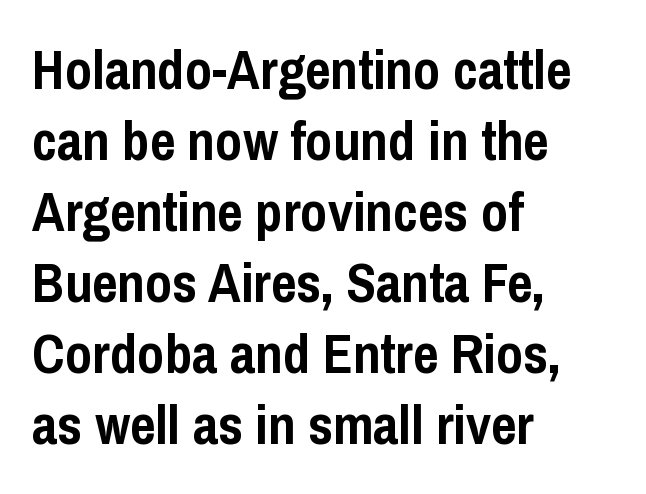
The image shows 55 px semibold, condensed sans-serif type, upright; set left-aligned, normal line spacing (1.29x), normal letter spacing, not underlined; low stroke contrast and a medium x-height.
